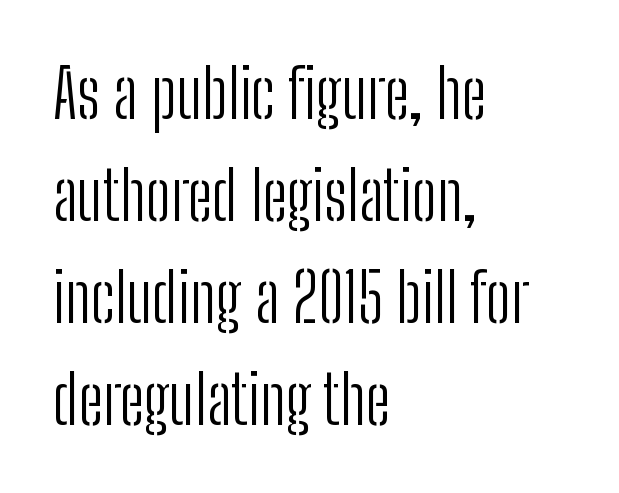
Clear beneath every line of the passage. These lines are composed in type without serifs. These lines stack with their left ends in a neat column. This is the regular roman posture of the typeface. Vertically, the passage feels balanced, rows spaced as you'd expect. Each letter keeps its own natural width here, so spacing adapts to shape.
